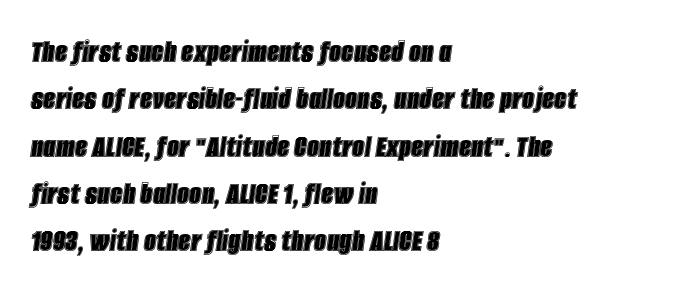
The image shows 34 px condensed type, italic (leaning right); set left-aligned, normal line spacing (1.39x), normal letter spacing, not underlined; a large x-height.
